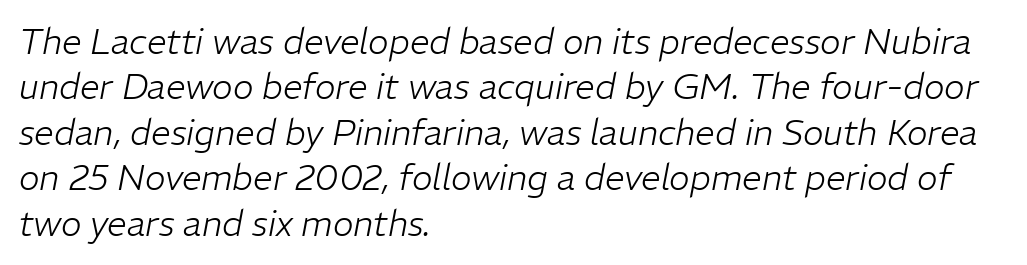
Q: Is the text bold? A: No.
Q: Is the text italic (slanted)? A: Yes, it leans right by about 11 degrees.
Q: Is the text underlined? A: No.
Q: How is the paragraph aligned? A: Left-aligned.
Q: Is the spacing between letters normal or unusually wide? A: Normal.
Q: Is the spacing between lines tight, normal or loose? A: Normal.
Q: Width (condensed, normal, or wide)? A: Normal.
Q: Stroke contrast? A: Low.
Q: x-height? A: Medium.
Q: Monospaced? A: No.
